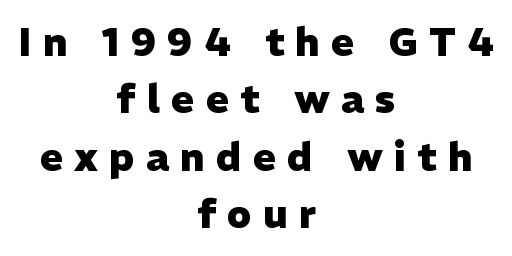
Character widths vary here, with narrow letters taking less room than wide ones. This sample uses a sans-serif face. The leading is moderate, giving the passage an even texture. Honestly, there is no underline to notice here at all. Heavy-handed strokes throughout: this text is bold. Horizontal alignment here is central, giving a formal, balanced look.
